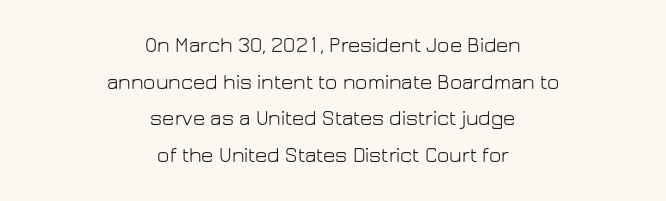
{"italic": "no", "bold": "no", "underline": "no", "align": "center", "line_spacing_ratio": 1.74, "letter_spacing": "normal", "letter_spacing_em": 0.0, "glyph_px": 21}
